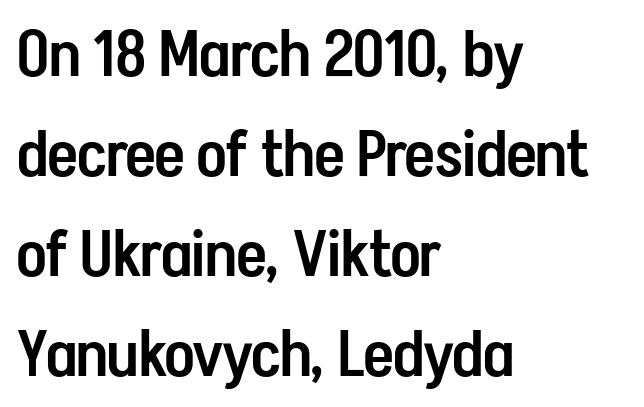
{"serif": "no", "italic": "no", "bold": "semi", "weight": "semibold", "width": "condensed", "stroke_contrast": "low", "x_height": "medium", "monospaced": "no", "underline": "no", "align": "left", "line_spacing": "normal", "line_spacing_ratio": 1.54, "letter_spacing": "normal", "letter_spacing_em": 0.0, "glyph_px": 65}
